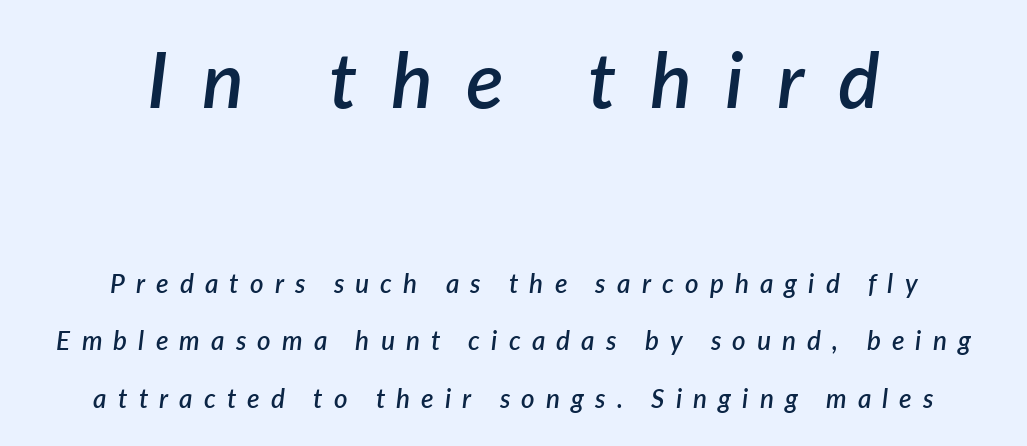
The image shows 78 px semibold type, italic (leaning right); set centered, loose line spacing (2.22x), unusually wide letter spacing (+0.43 em), not underlined; the first (top) block is 3.0x larger; low stroke contrast and a medium x-height.
